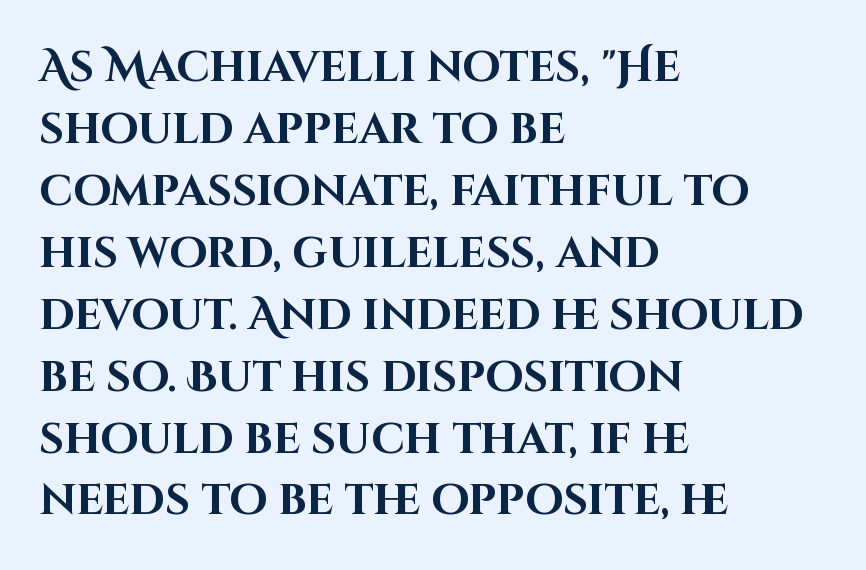
{"serif": "no", "italic": "no", "bold": "yes", "weight": "bold", "width": "normal", "stroke_contrast": "high", "x_height": "large", "monospaced": "no", "underline": "no", "align": "left", "line_spacing": "normal", "line_spacing_ratio": 1.44, "letter_spacing": "normal", "letter_spacing_em": 0.0, "glyph_px": 43}
